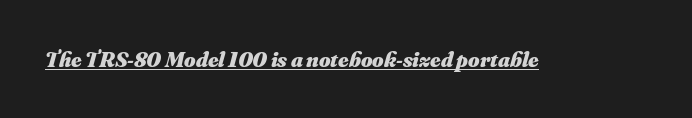
Q: Is the text bold? A: Yes.
Q: Is the text italic (slanted)? A: Yes, it leans right by about 16 degrees.
Q: Is the text underlined? A: Yes.
Q: Is the spacing between letters normal or unusually wide? A: Normal.
